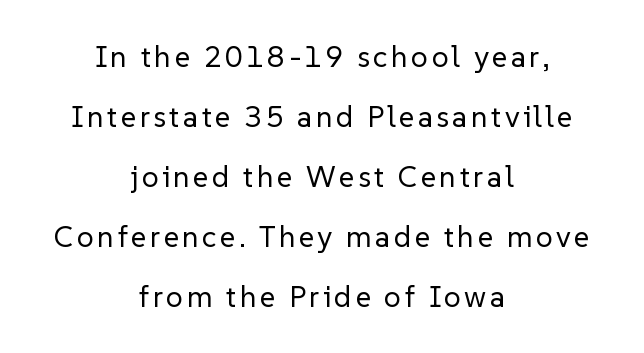
{"serif": "no", "italic": "no", "bold": "no", "weight": "regular", "width": "normal", "stroke_contrast": "low", "x_height": "medium", "monospaced": "no", "underline": "no", "align": "center", "line_spacing": "loose", "line_spacing_ratio": 2.0, "glyph_px": 30}
